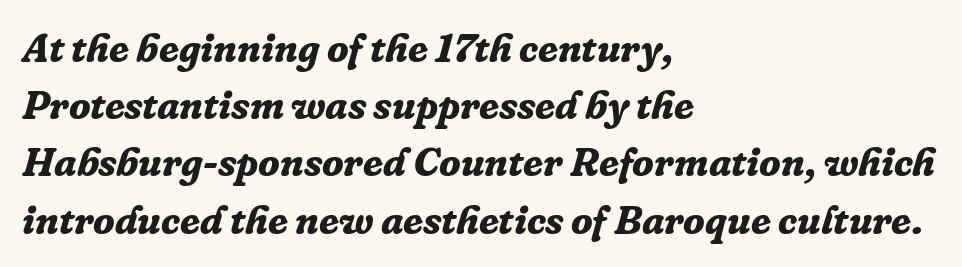
Q: Is the text bold? A: Yes.
Q: Is the text italic (slanted)? A: Yes, it leans right by about 16 degrees.
Q: Is the typeface a serif or a sans-serif typeface? A: Serif.
Q: Is the text underlined? A: No.
Q: How is the paragraph aligned? A: Left-aligned.
Q: Is the spacing between letters normal or unusually wide? A: Normal.
Q: Is the spacing between lines tight, normal or loose? A: Normal.
Q: Width (condensed, normal, or wide)? A: Normal.
Q: Stroke contrast? A: Low.
Q: x-height? A: Medium.
Q: Monospaced? A: No.
